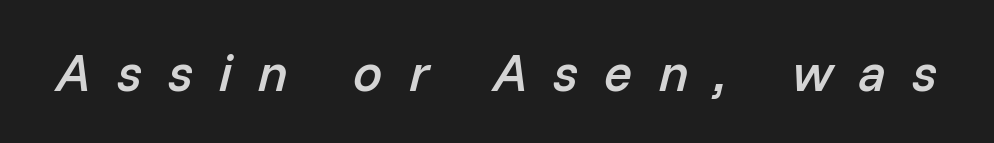
{"italic": "yes", "lean": "right", "slant_degrees": 14, "bold": "semi", "weight": "semibold", "width": "normal", "stroke_contrast": "low", "x_height": "medium", "monospaced": "no", "underline": "no", "letter_spacing": "wide", "letter_spacing_em": 0.5, "glyph_px": 52}
